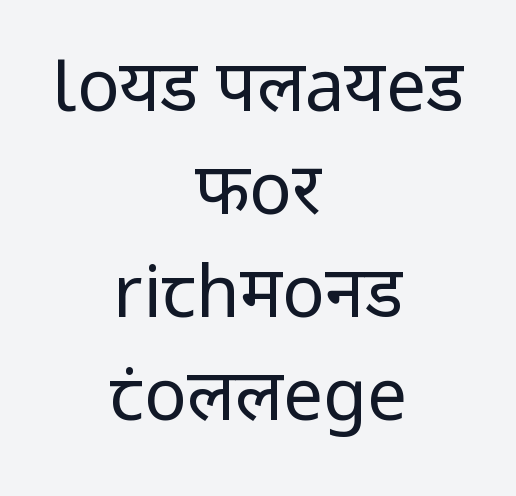
{"serif": "no", "italic": "no", "bold": "no", "weight": "regular", "width": "normal", "stroke_contrast": "low", "x_height": "medium", "monospaced": "no", "underline": "no", "align": "center", "line_spacing": "normal", "line_spacing_ratio": 1.45, "letter_spacing": "normal", "letter_spacing_em": 0.0, "glyph_px": 71}
